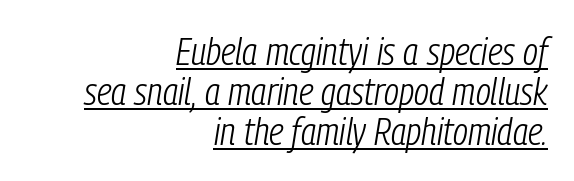
{"italic": "yes", "lean": "right", "slant_degrees": 9, "bold": "no", "weight": "light", "width": "condensed", "stroke_contrast": "low", "x_height": "medium", "monospaced": "no", "underline": "yes", "align": "right", "line_spacing": "tight", "line_spacing_ratio": 1.02, "letter_spacing": "normal", "letter_spacing_em": 0.0, "glyph_px": 39}
